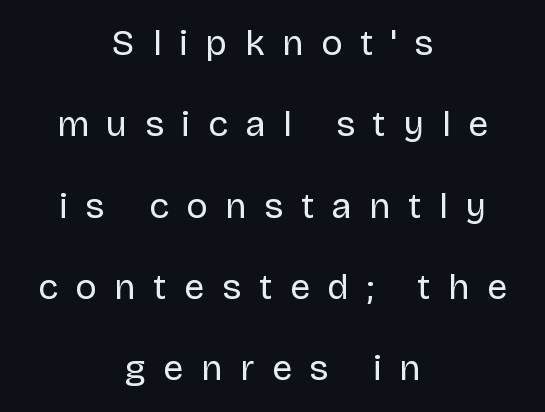
Q: Is the text bold? A: No.
Q: Is the text italic (slanted)? A: No, it is upright.
Q: Is the typeface a serif or a sans-serif typeface? A: Sans-serif.
Q: Is the text underlined? A: No.
Q: How is the paragraph aligned? A: Centered.
Q: Is the spacing between letters normal or unusually wide? A: Unusually wide.
Q: Is the spacing between lines tight, normal or loose? A: Loose.
Q: Width (condensed, normal, or wide)? A: Normal.
Q: Stroke contrast? A: Low.
Q: x-height? A: Large.
Q: Monospaced? A: No.
